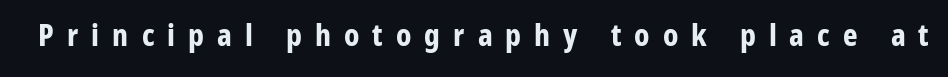
{"serif": "no", "italic": "no", "bold": "yes", "weight": "bold", "width": "condensed", "stroke_contrast": "low", "x_height": "medium", "monospaced": "no", "underline": "no", "letter_spacing": "wide", "letter_spacing_em": 0.42, "glyph_px": 31}
